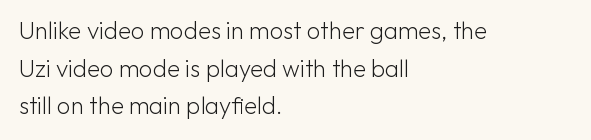
The image shows 24 px text type, upright; set left-aligned, normal line spacing (1.57x), normal letter spacing, not underlined.
